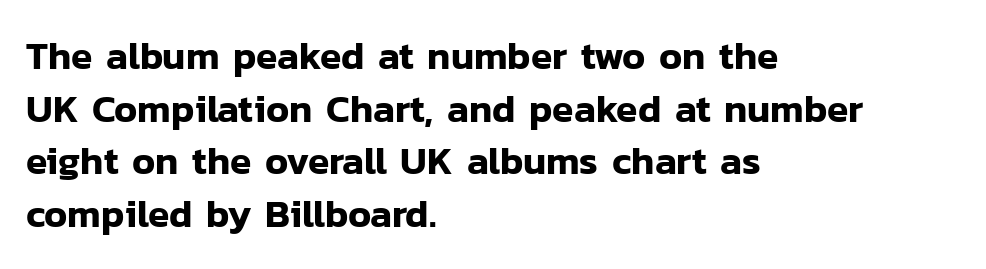
The image shows 39 px sans-serif type, upright; set left-aligned, normal line spacing (1.35x), normal letter spacing, not underlined; low stroke contrast and a medium x-height.
